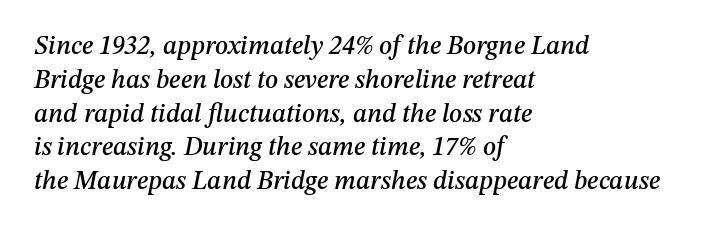
Q: Is the text italic (slanted)? A: Yes, it leans right by about 12 degrees.
Q: Is the text underlined? A: No.
Q: How is the paragraph aligned? A: Left-aligned.
Q: Is the spacing between letters normal or unusually wide? A: Normal.
Q: Is the spacing between lines tight, normal or loose? A: Normal.
